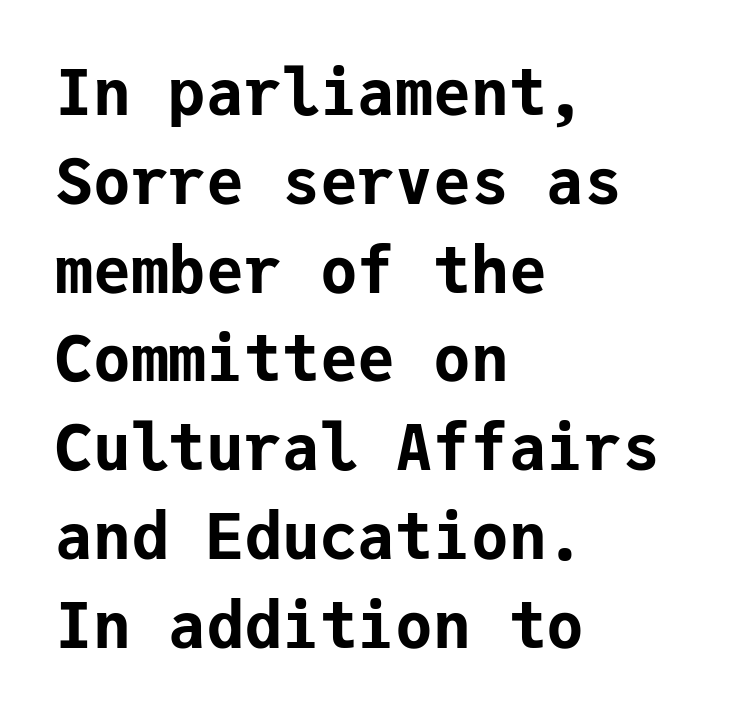
{"serif": "no", "italic": "no", "bold": "yes", "weight": "bold", "width": "normal", "stroke_contrast": "low", "x_height": "medium", "monospaced": "yes", "underline": "no", "align": "left", "line_spacing": "normal", "line_spacing_ratio": 1.41, "letter_spacing": "normal", "letter_spacing_em": 0.0, "glyph_px": 63}
